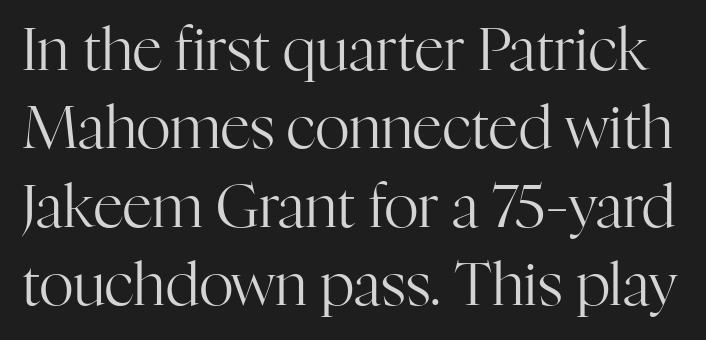
{"serif": "yes", "italic": "no", "bold": "no", "weight": "regular", "width": "normal", "stroke_contrast": "high", "x_height": "medium", "monospaced": "no", "underline": "no", "line_spacing": "normal", "line_spacing_ratio": 1.33, "letter_spacing": "normal", "letter_spacing_em": 0.0, "glyph_px": 59}
